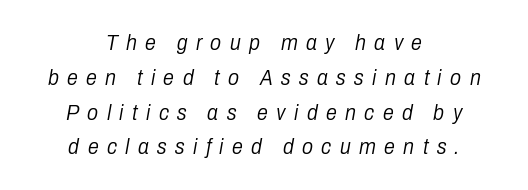
The image shows 22 px text type, italic (leaning right); set centered, normal line spacing (1.58x), unusually wide letter spacing (+0.38 em), not underlined.
